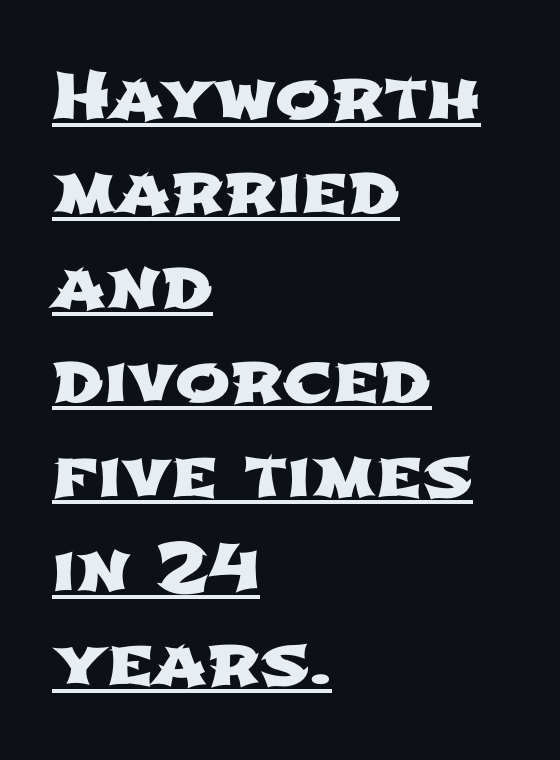
The image shows 66 px wide sans-serif type; set left-aligned, normal line spacing (1.43x), normal letter spacing, underlined; low stroke contrast and a medium x-height.
